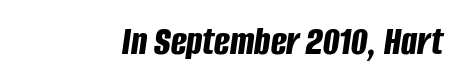
The image shows 42 px bold, condensed type, italic (leaning right); set normal letter spacing, not underlined; low stroke contrast and a large x-height.
